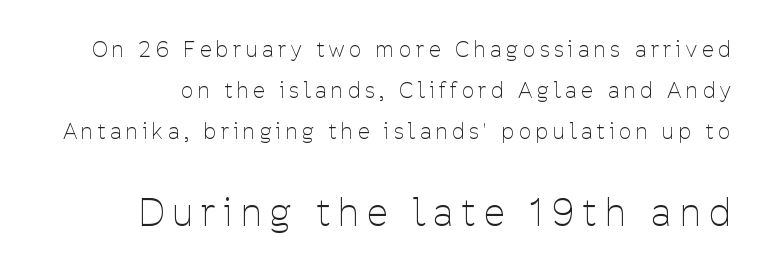
{"serif": "no", "italic": "no", "bold": "no", "weight": "thin", "width": "condensed", "stroke_contrast": "low", "x_height": "medium", "monospaced": "no", "underline": "no", "line_spacing": "loose", "line_spacing_ratio": 1.96, "letter_spacing": "wide", "letter_spacing_em": 0.24, "larger_block": "second", "size_ratio": 1.76, "glyph_px": 37}
